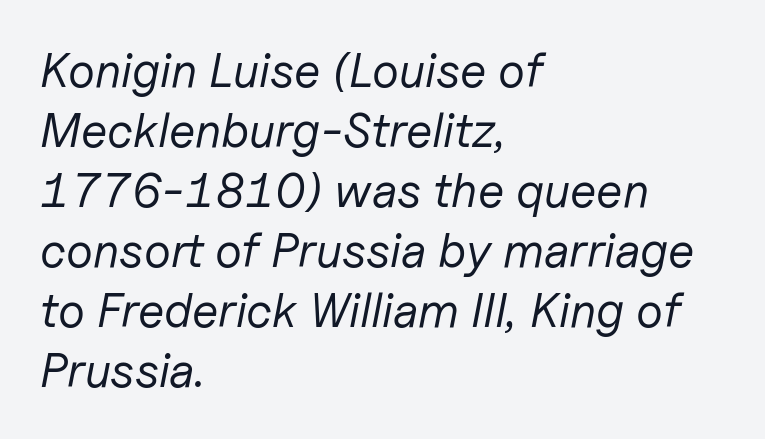
The image shows 48 px regular-weight type, italic (leaning right); set left-aligned, normal line spacing (1.25x), normal letter spacing, not underlined; low stroke contrast and a medium x-height.
